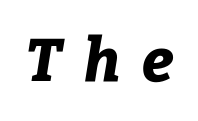
Short note: letters widely spaced. The string is rendered with underlining switched off. This is oblique type, the kind used for emphasis or titles. Students, this is bold: see how much ink each stroke carries. Is this a fixed-width face? No — the glyphs have proportional, varying widths.
